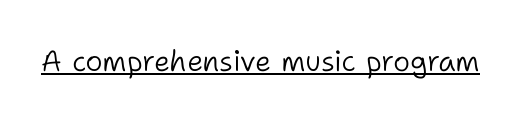
Q: Is the text bold? A: No.
Q: Is the text italic (slanted)? A: No, it is upright.
Q: Is the typeface a serif or a sans-serif typeface? A: Sans-serif.
Q: Is the text underlined? A: Yes.
Q: Is the spacing between letters normal or unusually wide? A: Normal.
Q: Width (condensed, normal, or wide)? A: Normal.
Q: Stroke contrast? A: Low.
Q: x-height? A: Medium.
Q: Monospaced? A: No.
